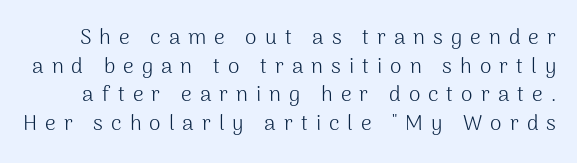
{"italic": "no", "bold": "no", "underline": "no", "line_spacing": "normal", "line_spacing_ratio": 1.36, "letter_spacing": "wide", "letter_spacing_em": 0.38, "glyph_px": 21}
